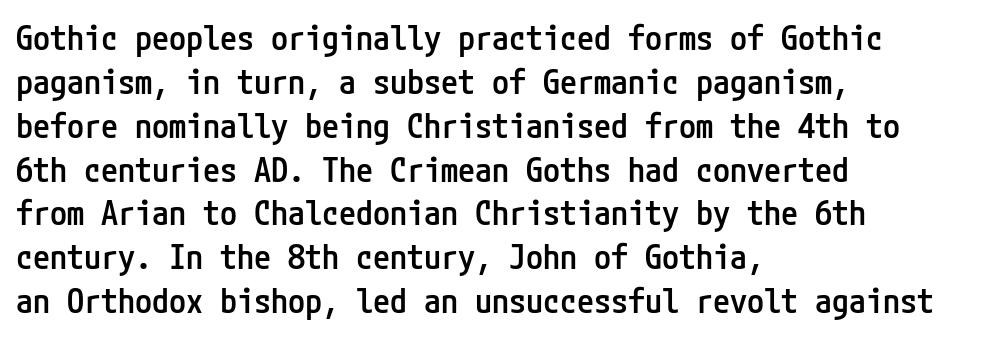
Q: Is the text bold? A: Semi-bold.
Q: Is the text italic (slanted)? A: No, it is upright.
Q: Is the typeface a serif or a sans-serif typeface? A: Sans-serif.
Q: Is the text underlined? A: No.
Q: How is the paragraph aligned? A: Left-aligned.
Q: Is the spacing between letters normal or unusually wide? A: Normal.
Q: Is the spacing between lines tight, normal or loose? A: Normal.
Q: Width (condensed, normal, or wide)? A: Condensed.
Q: Stroke contrast? A: Low.
Q: x-height? A: Medium.
